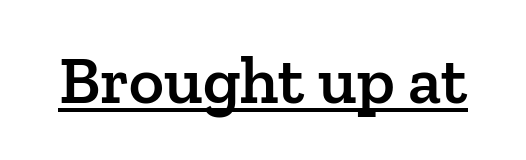
{"serif": "yes", "italic": "no", "bold": "semi", "weight": "semibold", "width": "normal", "stroke_contrast": "low", "x_height": "medium", "monospaced": "no", "underline": "yes", "letter_spacing": "normal", "letter_spacing_em": 0.0, "glyph_px": 67}
